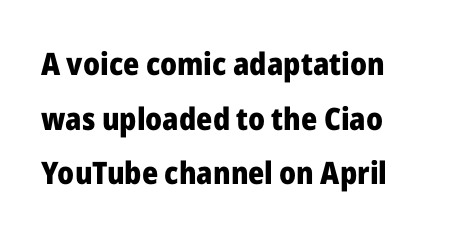
Letters rest on an invisible, unmarked baseline. This sample uses plain, unmodified letter spacing. This sample has the flowing, uneven cadence of proportional lettering. This is roman type, the default non-slanted kind. In terms of weight, the rendering is a true, heavy bold. The glyphs in this specimen are sans serif.
